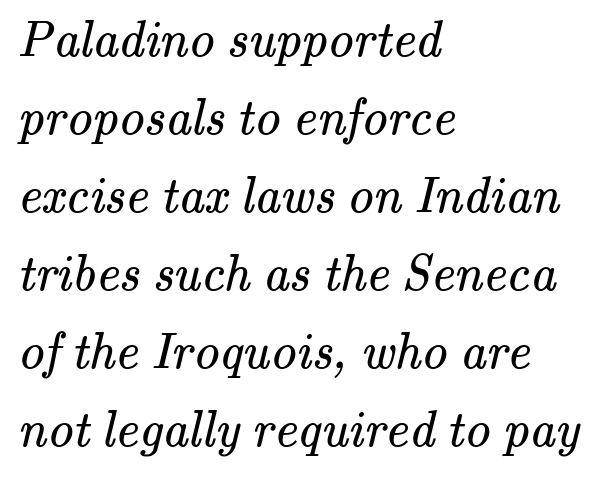
The font sits on the lighter half of the weight spectrum, regular included. One glance says typical: line gaps are just what's usual. Serifs: yes, visible at the terminals of the letterforms. There is no visible air inserted between adjacent glyphs. No word sits above an underline.
